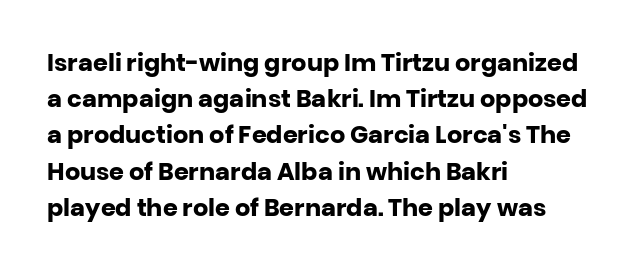
{"italic": "no", "bold": "yes", "underline": "no", "align": "left", "line_spacing": "normal", "line_spacing_ratio": 1.51, "letter_spacing": "normal", "letter_spacing_em": 0.0, "glyph_px": 24}
